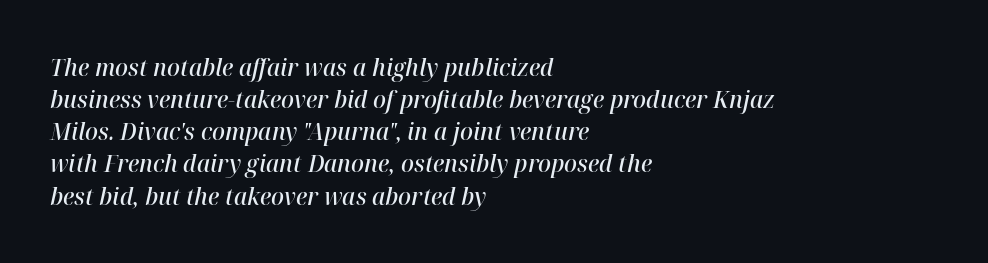
The image shows 24 px text type, italic (leaning right); set left-aligned, normal line spacing (1.34x), normal letter spacing, not underlined.
